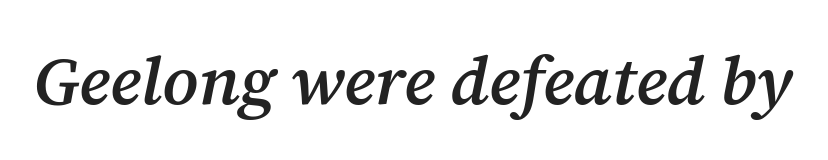
Varying glyph widths throughout — classic text-font behaviour. Clear beneath every line of the passage. The type family on display is of the serif kind. The rendering keeps characters at their native spacing. Stroke thickness is moderately raised; the sample reads as semibold.
